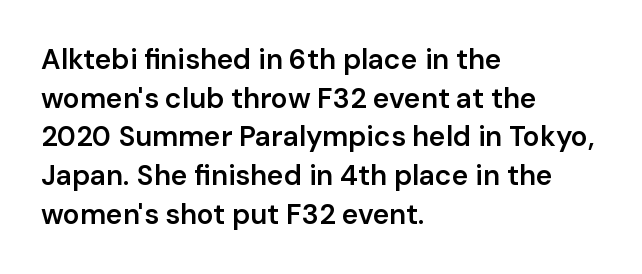
Q: Is the text bold? A: Semi-bold.
Q: Is the text italic (slanted)? A: No, it is upright.
Q: Is the typeface a serif or a sans-serif typeface? A: Sans-serif.
Q: Is the text underlined? A: No.
Q: How is the paragraph aligned? A: Left-aligned.
Q: Is the spacing between letters normal or unusually wide? A: Normal.
Q: Is the spacing between lines tight, normal or loose? A: Normal.
Q: Width (condensed, normal, or wide)? A: Normal.
Q: Stroke contrast? A: Low.
Q: x-height? A: Medium.
Q: Monospaced? A: No.
